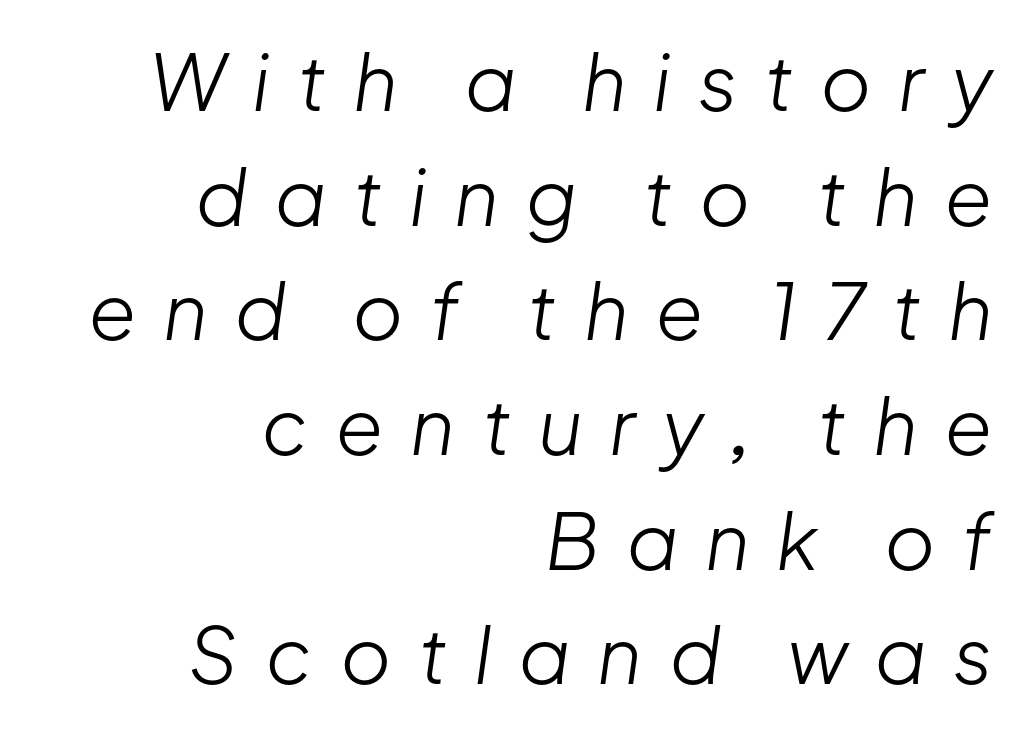
Q: Is the text bold? A: No.
Q: Is the text italic (slanted)? A: Yes, it leans right by about 8 degrees.
Q: Is the text underlined? A: No.
Q: How is the paragraph aligned? A: Right-aligned.
Q: Is the spacing between letters normal or unusually wide? A: Unusually wide.
Q: Is the spacing between lines tight, normal or loose? A: Normal.
Q: Width (condensed, normal, or wide)? A: Normal.
Q: Stroke contrast? A: Low.
Q: x-height? A: Medium.
Q: Monospaced? A: No.
